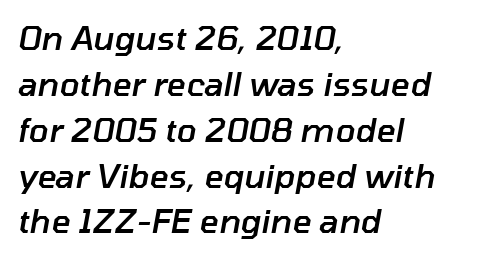
{"italic": "yes", "lean": "right", "slant_degrees": 10, "bold": "semi", "weight": "semibold", "width": "normal", "stroke_contrast": "low", "x_height": "medium", "monospaced": "no", "underline": "no", "align": "left", "line_spacing": "normal", "line_spacing_ratio": 1.39, "letter_spacing": "normal", "letter_spacing_em": 0.0, "glyph_px": 33}
